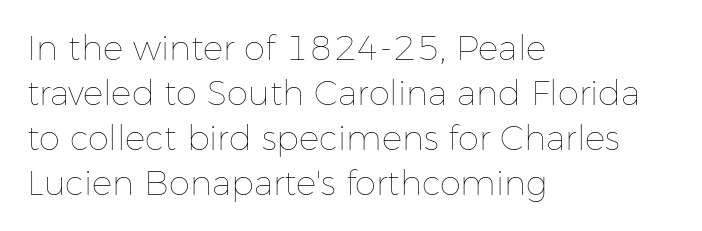
Heft: none added — not bold. Each letter keeps its own natural width here, so spacing adapts to shape. The space directly below the letters is spotless. What's the leading like? Ordinary, nothing unusual.
